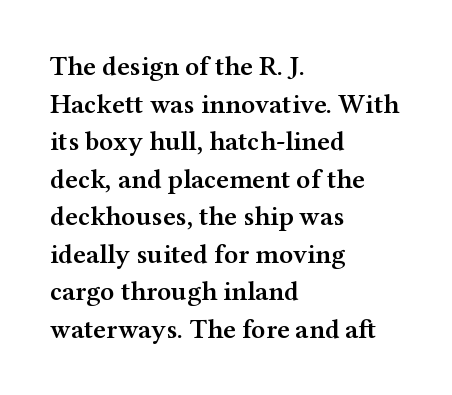
{"italic": "no", "bold": "semi", "underline": "no", "align": "left", "line_spacing": "normal", "line_spacing_ratio": 1.39, "letter_spacing": "normal", "letter_spacing_em": 0.0, "glyph_px": 27}
